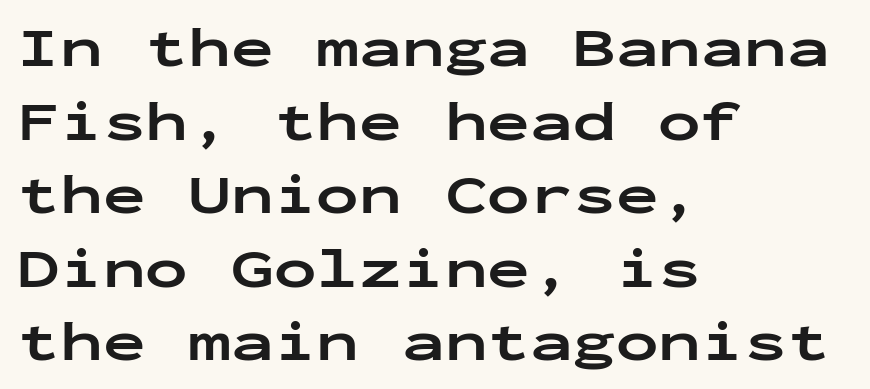
The image shows 57 px bold, wide sans-serif type, upright, monospaced; set left-aligned, normal line spacing (1.29x), normal letter spacing, not underlined; low stroke contrast and a medium x-height.
